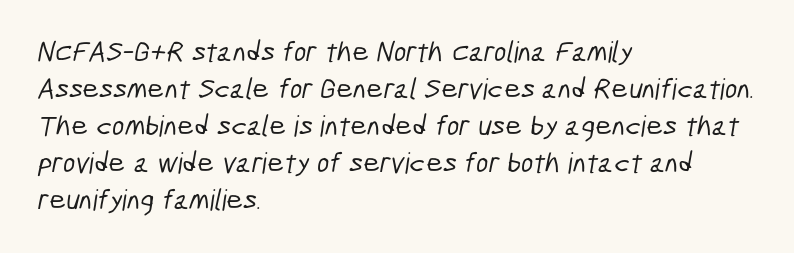
Q: Is the typeface a serif or a sans-serif typeface? A: Sans-serif.
Q: Is the text underlined? A: No.
Q: How is the paragraph aligned? A: Left-aligned.
Q: Is the spacing between letters normal or unusually wide? A: Normal.
Q: Is the spacing between lines tight, normal or loose? A: Normal.
Q: Width (condensed, normal, or wide)? A: Condensed.
Q: Stroke contrast? A: Low.
Q: x-height? A: Medium.
Q: Monospaced? A: No.
